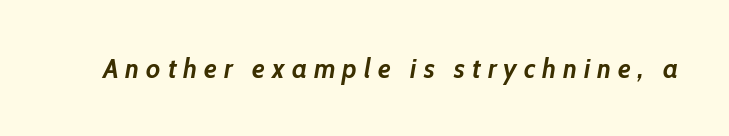
The image shows 27 px bold type, italic (leaning right); set unusually wide letter spacing (+0.26 em), not underlined.
